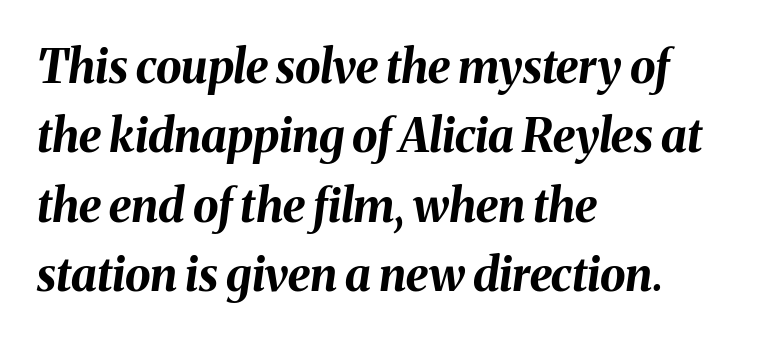
The image shows 46 px bold type, italic (leaning right); set left-aligned, normal line spacing (1.51x), normal letter spacing, not underlined; medium stroke contrast and a medium x-height.
